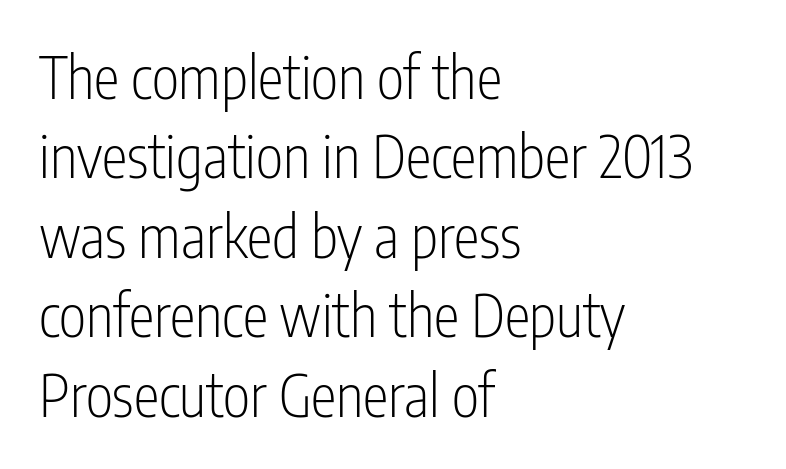
{"serif": "no", "italic": "no", "bold": "no", "weight": "light", "width": "condensed", "stroke_contrast": "low", "x_height": "medium", "monospaced": "no", "underline": "no", "align": "left", "line_spacing": "normal", "line_spacing_ratio": 1.37, "letter_spacing": "normal", "letter_spacing_em": 0.0, "glyph_px": 58}
